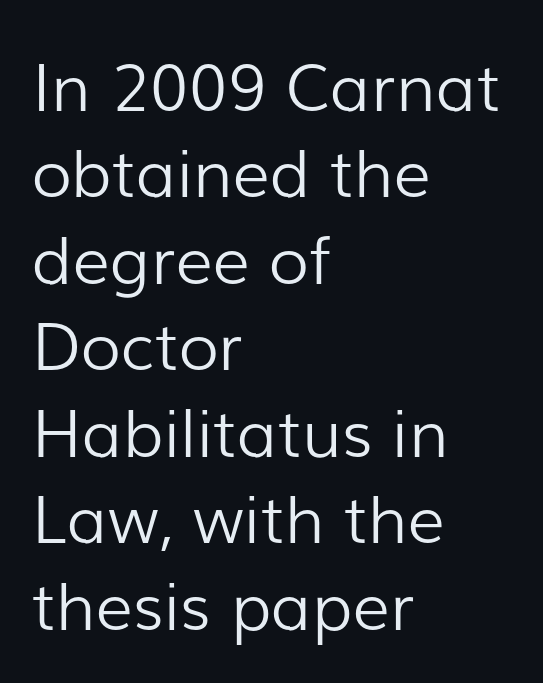
You can tell it's not italic because the verticals are truly vertical. A light-to-regular cut is what we see here. This rendering employs a face without finishing strokes, i.e., a sans-serif. The rendering anchors every line to the left-hand side.
